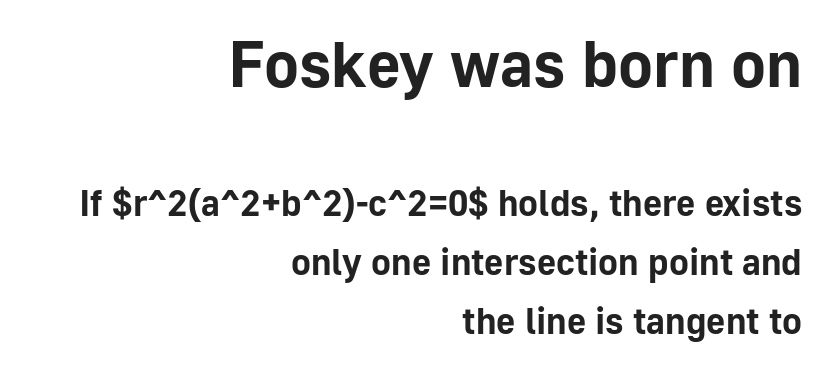
{"serif": "no", "italic": "no", "bold": "yes", "weight": "bold", "width": "normal", "stroke_contrast": "low", "x_height": "medium", "monospaced": "no", "underline": "no", "align": "right", "line_spacing": "normal", "line_spacing_ratio": 1.6, "letter_spacing": "normal", "letter_spacing_em": 0.0, "larger_block": "first", "size_ratio": 1.76, "glyph_px": 65}
